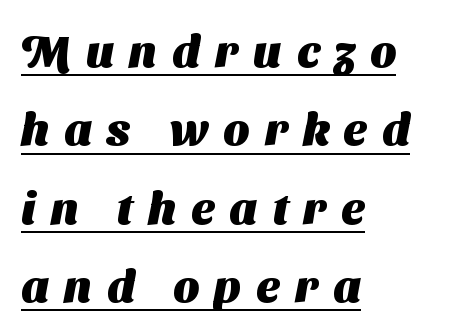
{"serif": "no", "bold": "yes", "weight": "heavy", "width": "normal", "stroke_contrast": "medium", "x_height": "medium", "monospaced": "no", "underline": "yes", "align": "left", "line_spacing_ratio": 1.74, "letter_spacing": "wide", "letter_spacing_em": 0.34, "glyph_px": 45}
